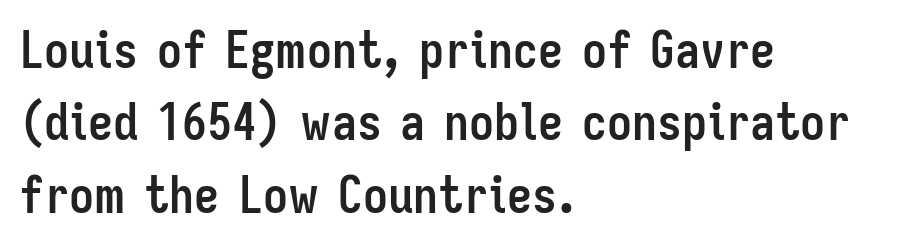
{"serif": "no", "italic": "no", "bold": "yes", "weight": "semibold", "width": "condensed", "stroke_contrast": "low", "x_height": "medium", "monospaced": "no", "underline": "no", "align": "left", "line_spacing": "normal", "line_spacing_ratio": 1.45, "letter_spacing": "normal", "letter_spacing_em": 0.0, "glyph_px": 50}
